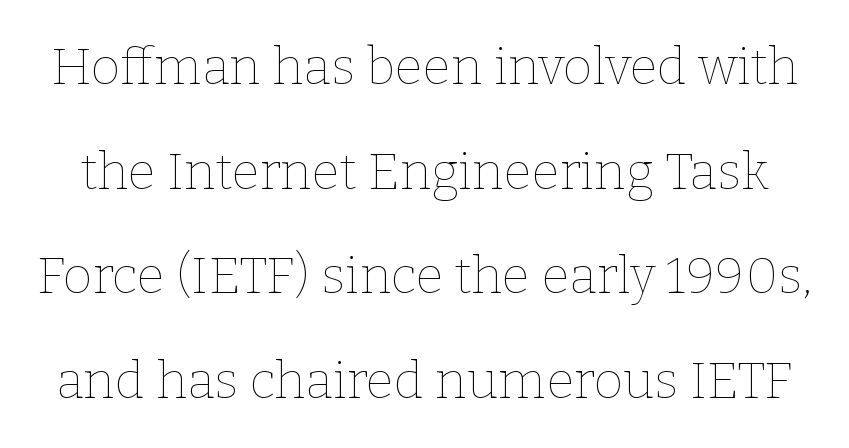
The image shows 51 px thin type, upright; set loose line spacing (2.05x), normal letter spacing, not underlined; low stroke contrast and a medium x-height.
